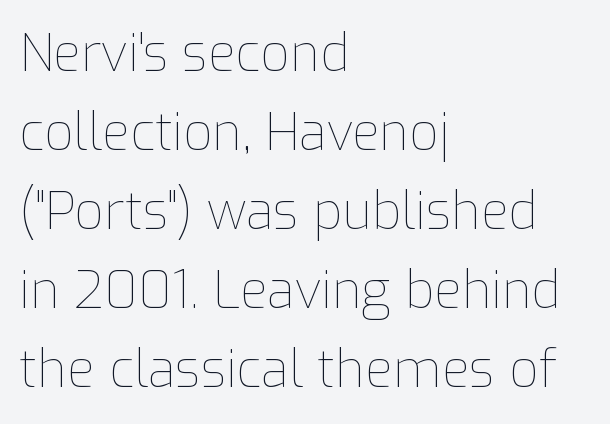
The image shows 51 px thin type, upright; set left-aligned, normal line spacing (1.55x), normal letter spacing, not underlined; low stroke contrast and a medium x-height.
